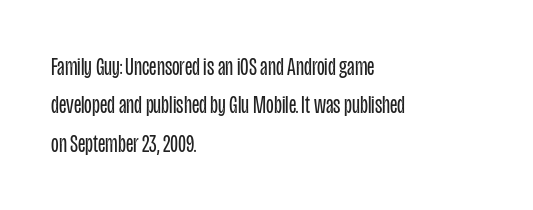
This sample uses an upright cut, with every glyph sitting square on the baseline. The string is rendered with underlining switched off. Tracking value appears to be zero — textbook default spacing. The lines in this sample share a left origin and differ only in where they stop. Vertical spacing — default.
